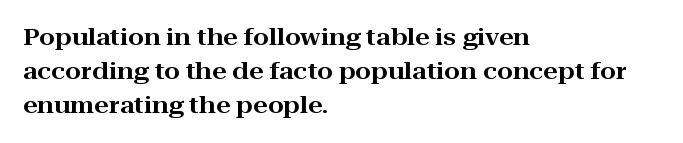
Q: Is the text italic (slanted)? A: No, it is upright.
Q: Is the text underlined? A: No.
Q: How is the paragraph aligned? A: Left-aligned.
Q: Is the spacing between letters normal or unusually wide? A: Normal.
Q: Is the spacing between lines tight, normal or loose? A: Normal.
